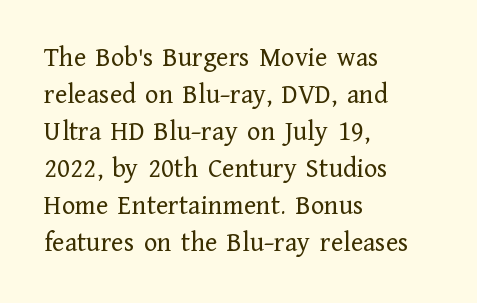
Proportional: the letters do not fall into vertical columns. The face used here is rendered with its standard letterfit. No italicization has been applied; the sample stays upright. A normal amount of white space separates one row of letters from the next. Unlike a clean sans, this face finishes its strokes with serifs.
